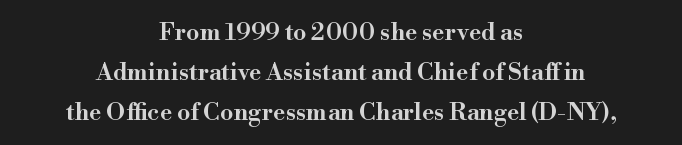
{"italic": "no", "bold": "semi", "underline": "no", "align": "center", "line_spacing": "normal", "line_spacing_ratio": 1.66, "letter_spacing": "normal", "letter_spacing_em": 0.0, "glyph_px": 24}
